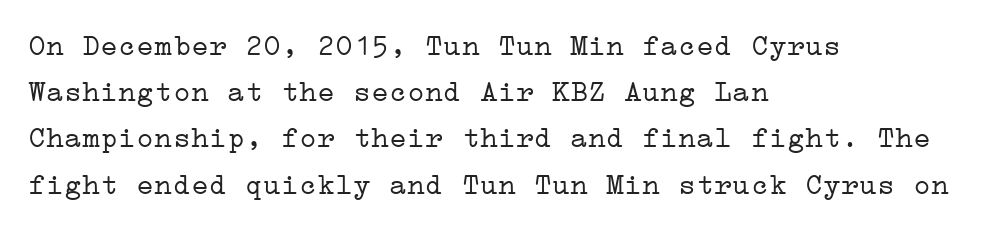
Notice how the stems are strictly vertical — no italics here. Honestly, the row spacing looks completely unremarkable. Typeset ragged right — the left edge is the straight one. Does extra space separate the letters? No, they use regular spacing.
